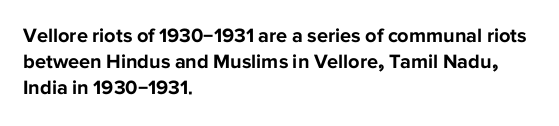
A typesetter would call this zero additional tracking. A classic flush-left, rag-right setting is used for this passage. The letters stand upright; this is a roman face. The glyphs are unaccompanied by any horizontal stroke below them. Line spacing here is normal.
